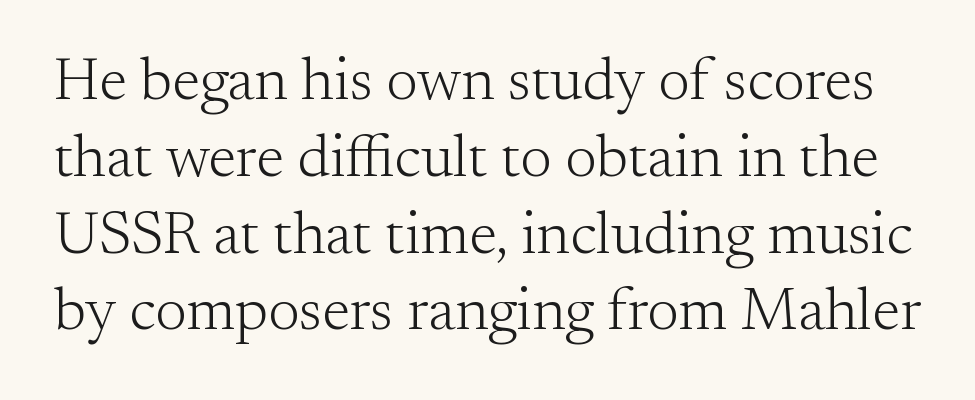
Designer's note — italics off, roman on. Each letter keeps its own natural width here, so spacing adapts to shape. Letters have the restrained weight of plain body copy at most. You could call the tracking neutral — neither tight nor loose. The zone under the glyphs is completely vacant.
